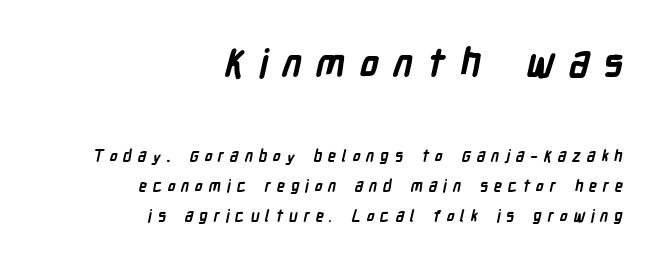
Q: Is the text bold? A: Yes.
Q: Is the typeface a serif or a sans-serif typeface? A: Sans-serif.
Q: Is the text underlined? A: No.
Q: How is the paragraph aligned? A: Right-aligned.
Q: Is the spacing between letters normal or unusually wide? A: Unusually wide.
Q: Which block of text is set in a larger size, the first (top) or the second (bottom)? A: The first (top) one.
Q: Width (condensed, normal, or wide)? A: Condensed.
Q: Stroke contrast? A: Low.
Q: x-height? A: Medium.
Q: Monospaced? A: No.
